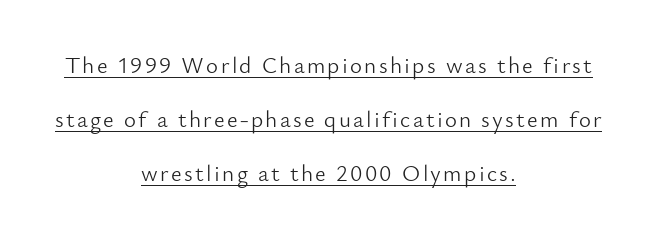
The image shows 23 px text type, upright; set centered, loose line spacing (2.34x), underlined.
